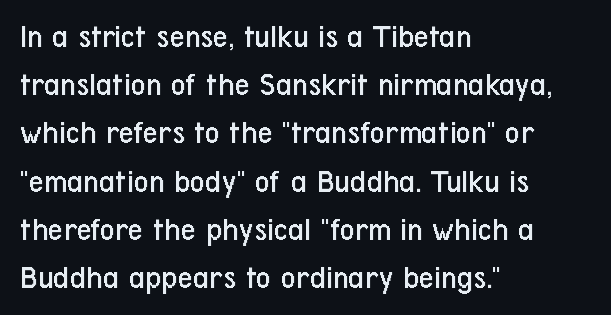
Q: Is the text bold? A: No.
Q: Is the text italic (slanted)? A: No, it is upright.
Q: Is the typeface a serif or a sans-serif typeface? A: Sans-serif.
Q: Is the text underlined? A: No.
Q: How is the paragraph aligned? A: Left-aligned.
Q: Is the spacing between letters normal or unusually wide? A: Normal.
Q: Is the spacing between lines tight, normal or loose? A: Normal.
Q: Width (condensed, normal, or wide)? A: Condensed.
Q: Stroke contrast? A: Low.
Q: x-height? A: Medium.
Q: Monospaced? A: No.
